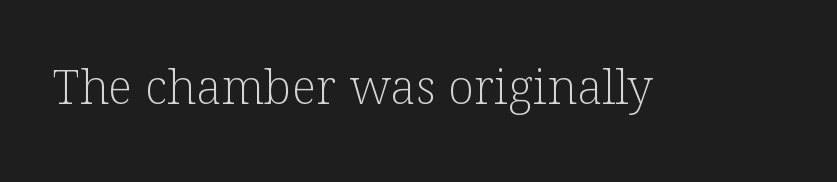
Q: Is the text bold? A: No.
Q: Is the text italic (slanted)? A: No, it is upright.
Q: Is the typeface a serif or a sans-serif typeface? A: Serif.
Q: Is the text underlined? A: No.
Q: Is the spacing between letters normal or unusually wide? A: Normal.
Q: Width (condensed, normal, or wide)? A: Normal.
Q: Stroke contrast? A: Low.
Q: x-height? A: Medium.
Q: Monospaced? A: No.
